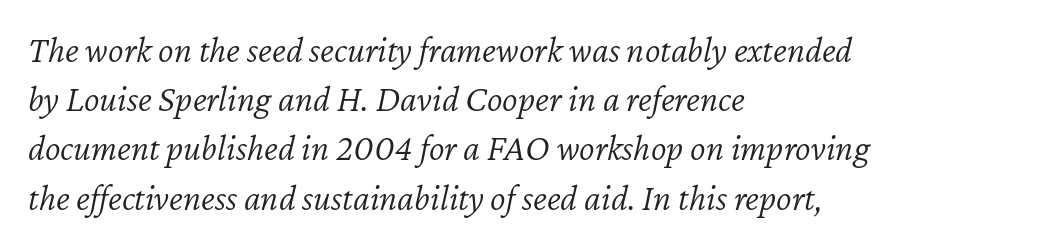
Each new line begins a customary step beneath the previous one. Bare-footed words on every line. Layout note: lines flush left. Note the varied advance widths — an 'i' is clearly narrower than an 'm'. Italic? Definitely — the glyphs are oblique.
